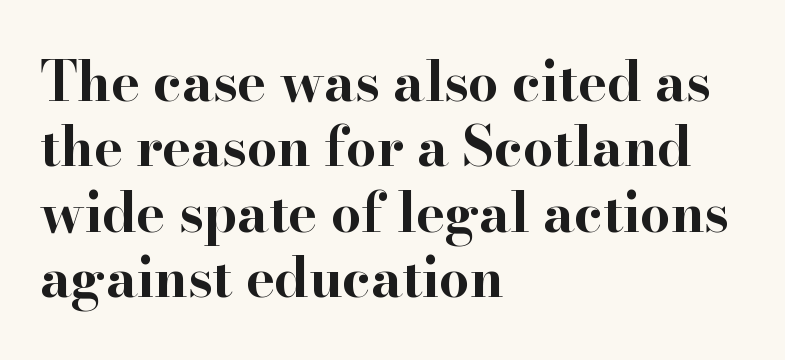
{"serif": "yes", "italic": "no", "bold": "yes", "weight": "bold", "width": "wide", "stroke_contrast": "high", "x_height": "small", "monospaced": "no", "underline": "no", "align": "left", "line_spacing_ratio": 1.21, "letter_spacing": "normal", "letter_spacing_em": 0.0, "glyph_px": 54}
